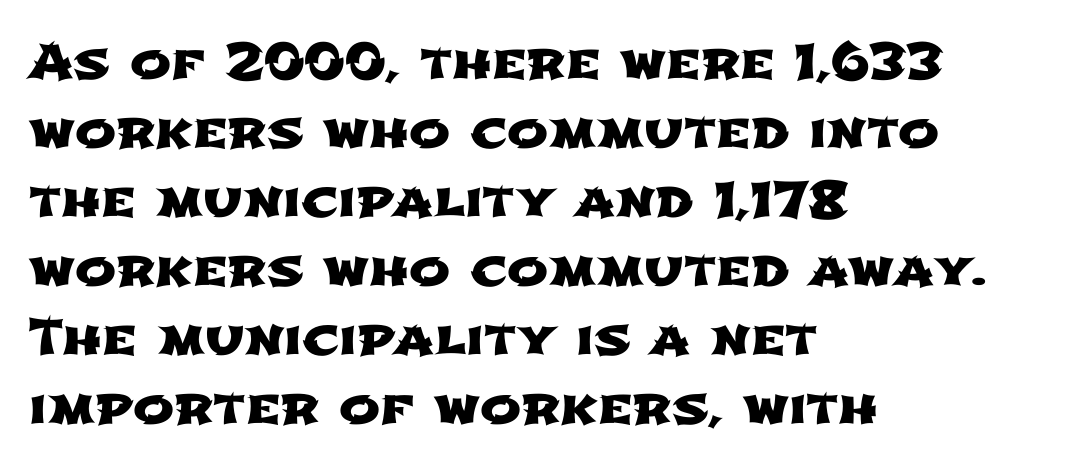
{"serif": "no", "width": "wide", "stroke_contrast": "low", "x_height": "medium", "monospaced": "no", "underline": "no", "align": "left", "line_spacing": "normal", "line_spacing_ratio": 1.41, "letter_spacing": "normal", "letter_spacing_em": 0.0, "glyph_px": 49}
